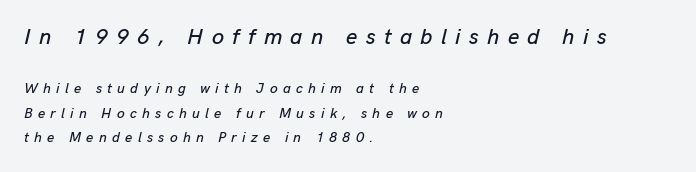
The zone under the glyphs is completely vacant. These two chunks differ in scale, with the top chunk taking the larger measure. Between one letter and the next there's a generous, obvious gap. Would a proofreader flag this as italicized? Yes. Every row of glyphs begins at an identical x-position on the left.
